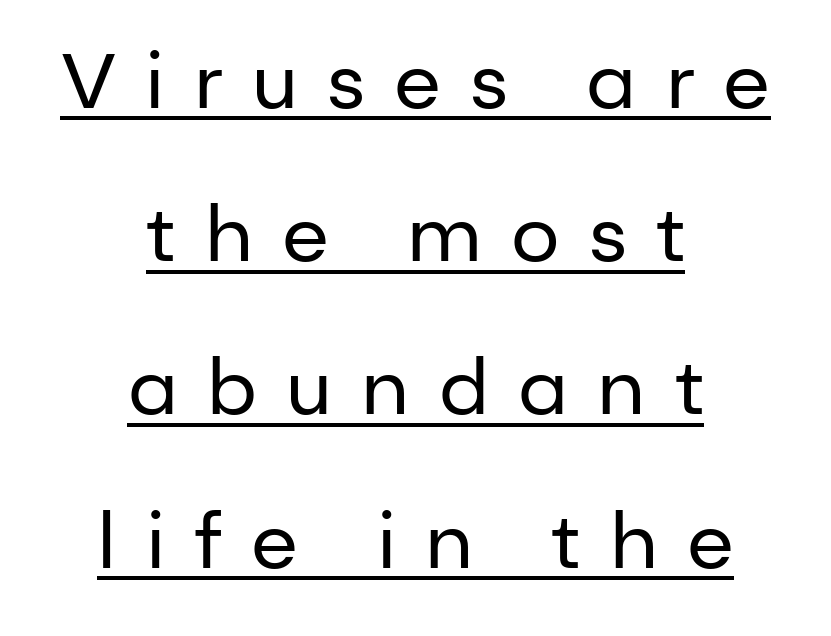
{"serif": "no", "italic": "no", "bold": "no", "weight": "regular", "width": "normal", "stroke_contrast": "low", "x_height": "medium", "monospaced": "no", "underline": "yes", "align": "center", "line_spacing": "loose", "line_spacing_ratio": 1.99, "letter_spacing": "wide", "letter_spacing_em": 0.38, "glyph_px": 77}
